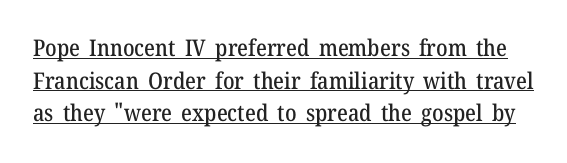
A typesetter would call this leading conventional body-copy spacing. This sample carries an underscore along the baseline area. No italicization has been applied; the sample stays upright. How are the letters spaced? Ordinarily, with no added tracking.
